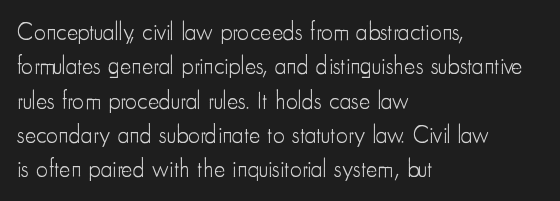
Q: Is the text bold? A: No.
Q: Is the text italic (slanted)? A: No, it is upright.
Q: Is the text underlined? A: No.
Q: How is the paragraph aligned? A: Left-aligned.
Q: Is the spacing between letters normal or unusually wide? A: Normal.
Q: Is the spacing between lines tight, normal or loose? A: Normal.
